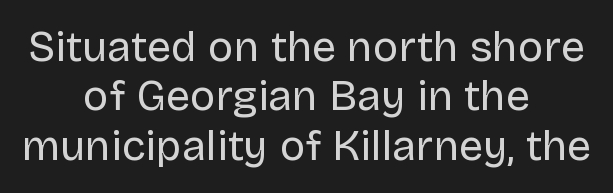
The image shows 43 px regular-weight sans-serif type, upright; set centered, tight line spacing (1.15x), normal letter spacing, not underlined; low stroke contrast and a large x-height.
